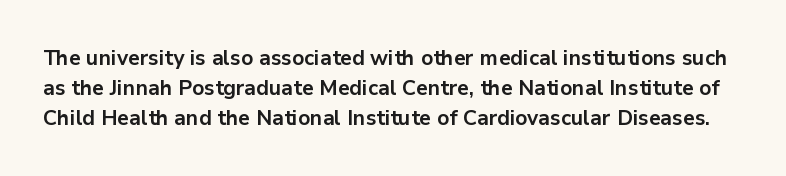
{"italic": "no", "bold": "yes", "underline": "no", "line_spacing": "normal", "line_spacing_ratio": 1.42, "letter_spacing": "normal", "letter_spacing_em": 0.0, "glyph_px": 21}
